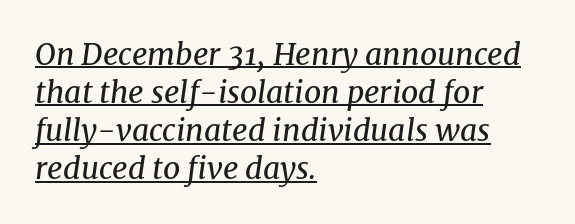
The lettering tilts uniformly, giving the passage an italic look. This is serif lettering, the kind often seen in printed books. Look at the tracking — it's just the regular setting, nothing added. What's the leading like? Ordinary, nothing unusual.
